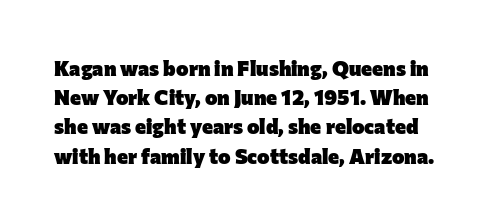
Q: Is the text bold? A: Yes.
Q: Is the text italic (slanted)? A: No, it is upright.
Q: Is the text underlined? A: No.
Q: Is the spacing between letters normal or unusually wide? A: Normal.
Q: Is the spacing between lines tight, normal or loose? A: Normal.
